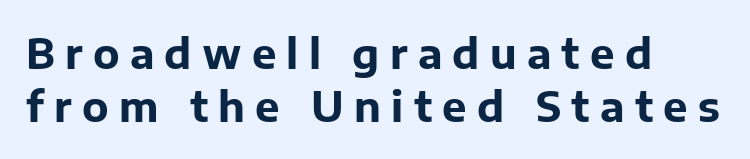
{"serif": "no", "italic": "no", "bold": "yes", "weight": "bold", "width": "normal", "stroke_contrast": "low", "x_height": "medium", "monospaced": "no", "underline": "no", "align": "left", "line_spacing": "normal", "line_spacing_ratio": 1.3, "letter_spacing": "wide", "letter_spacing_em": 0.25, "glyph_px": 41}
